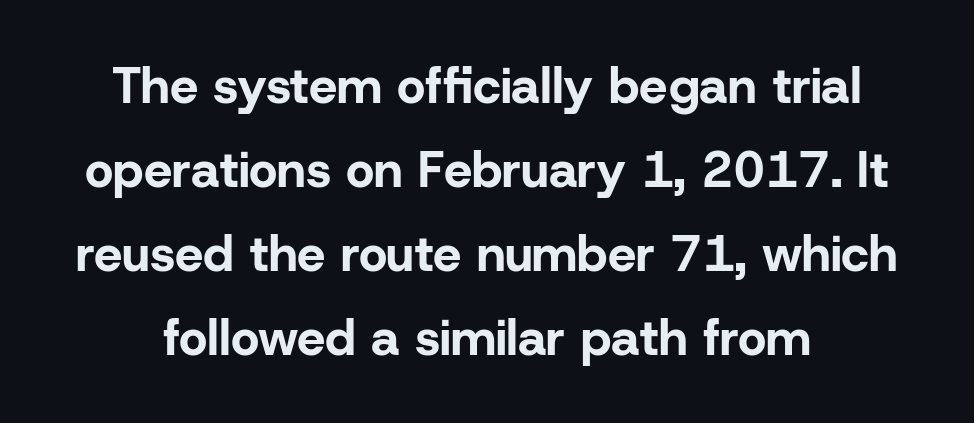
Notice how thick the strokes are: this is what a full bold looks like. What stands out about the letter spacing? Nothing — it is the standard amount. Is this a fixed-width face? No — the glyphs have proportional, varying widths. What's the leading like? Ordinary, nothing unusual. Quick note: underline off. You can tell from the bare stems that sans-serif type was used.
